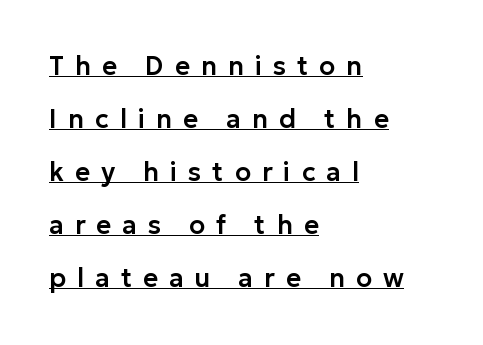
The image shows 26 px text type, upright; set left-aligned, loose line spacing (2.04x), unusually wide letter spacing (+0.42 em), underlined.
